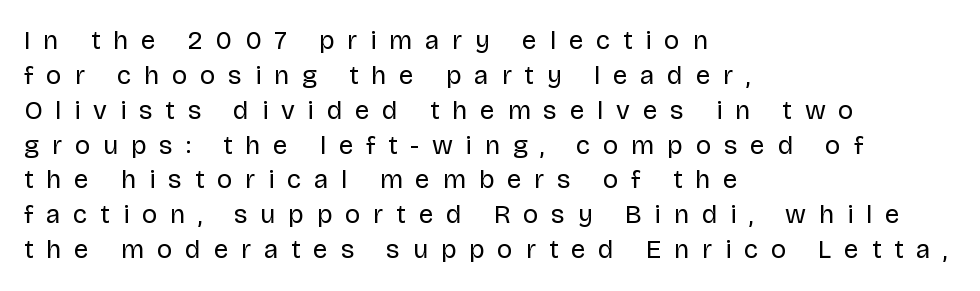
The image shows 26 px text type, upright; set left-aligned, normal line spacing (1.34x), unusually wide letter spacing (+0.49 em), not underlined.
